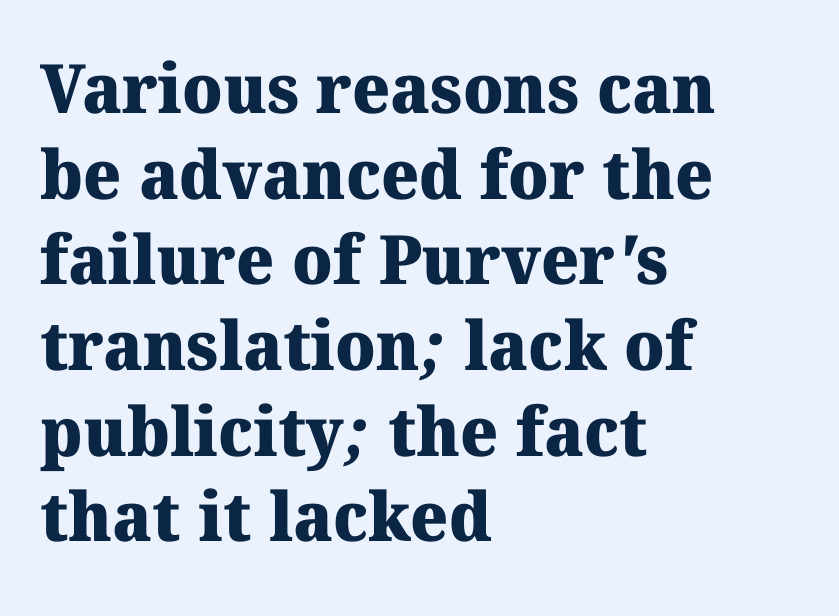
Q: Is the text bold? A: Yes.
Q: Is the typeface a serif or a sans-serif typeface? A: Serif.
Q: Is the text underlined? A: No.
Q: How is the paragraph aligned? A: Left-aligned.
Q: Is the spacing between letters normal or unusually wide? A: Normal.
Q: Is the spacing between lines tight, normal or loose? A: Normal.
Q: Width (condensed, normal, or wide)? A: Normal.
Q: Stroke contrast? A: Medium.
Q: x-height? A: Medium.
Q: Monospaced? A: No.
